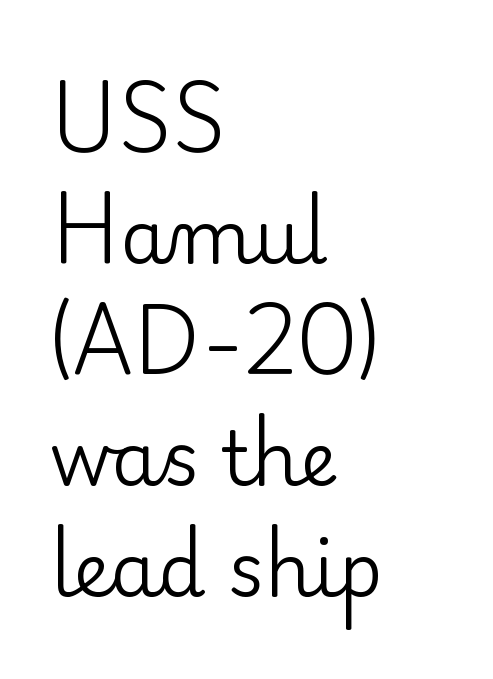
Q: Is the text bold? A: No.
Q: Is the text italic (slanted)? A: No, it is upright.
Q: Is the typeface a serif or a sans-serif typeface? A: Serif.
Q: Is the text underlined? A: No.
Q: How is the paragraph aligned? A: Left-aligned.
Q: Is the spacing between letters normal or unusually wide? A: Normal.
Q: Is the spacing between lines tight, normal or loose? A: Normal.
Q: Width (condensed, normal, or wide)? A: Normal.
Q: Stroke contrast? A: Low.
Q: x-height? A: Small.
Q: Monospaced? A: No.
